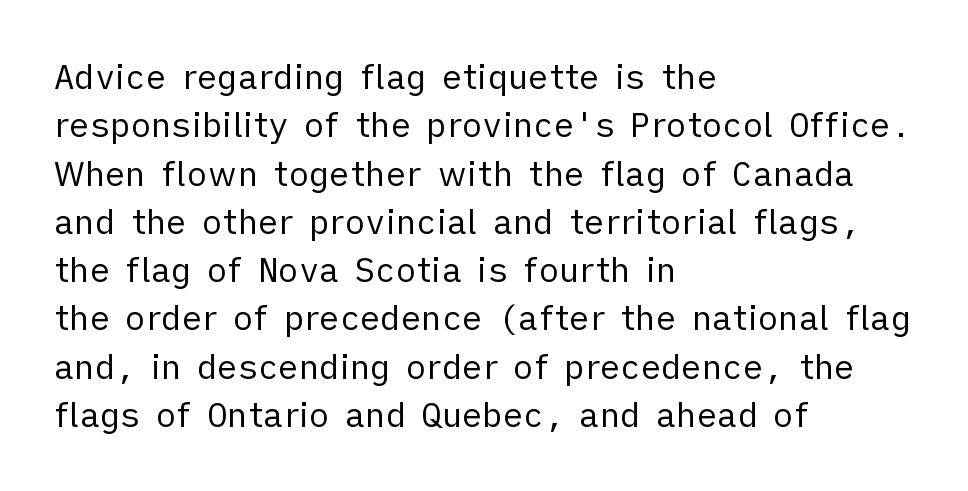
Q: Is the text bold? A: No.
Q: Is the text italic (slanted)? A: No, it is upright.
Q: Is the typeface a serif or a sans-serif typeface? A: Sans-serif.
Q: Is the text underlined? A: No.
Q: How is the paragraph aligned? A: Left-aligned.
Q: Is the spacing between letters normal or unusually wide? A: Normal.
Q: Is the spacing between lines tight, normal or loose? A: Normal.
Q: Width (condensed, normal, or wide)? A: Normal.
Q: Stroke contrast? A: Low.
Q: x-height? A: Medium.
Q: Monospaced? A: No.
